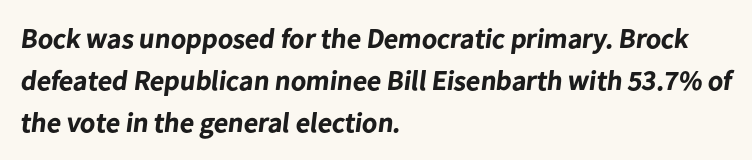
Here the designer chose a conventional face with non-uniform glyph widths. The paragraph shown leans on its left margin. Descender tails drop into unmarked territory. Students, this is bold: see how much ink each stroke carries.
